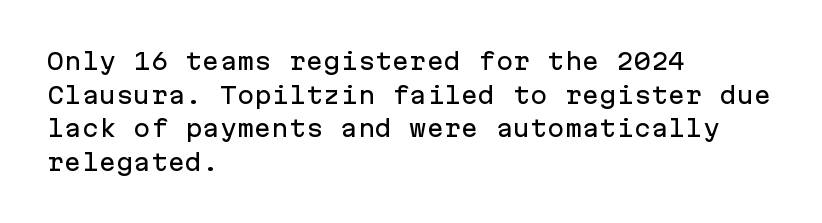
The image shows 23 px text type, upright; set left-aligned, normal line spacing (1.46x), normal letter spacing, not underlined.
